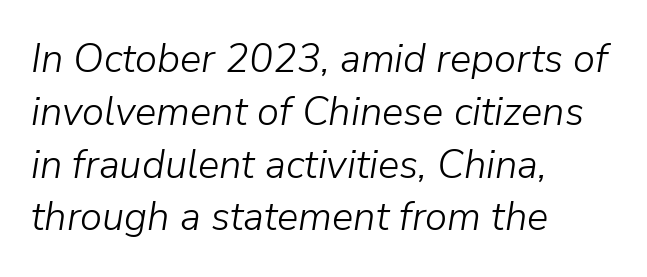
{"italic": "yes", "lean": "right", "slant_degrees": 9, "bold": "no", "weight": "light", "width": "normal", "stroke_contrast": "low", "x_height": "medium", "monospaced": "no", "underline": "no", "align": "left", "line_spacing": "normal", "line_spacing_ratio": 1.32, "letter_spacing": "normal", "letter_spacing_em": 0.0, "glyph_px": 40}
